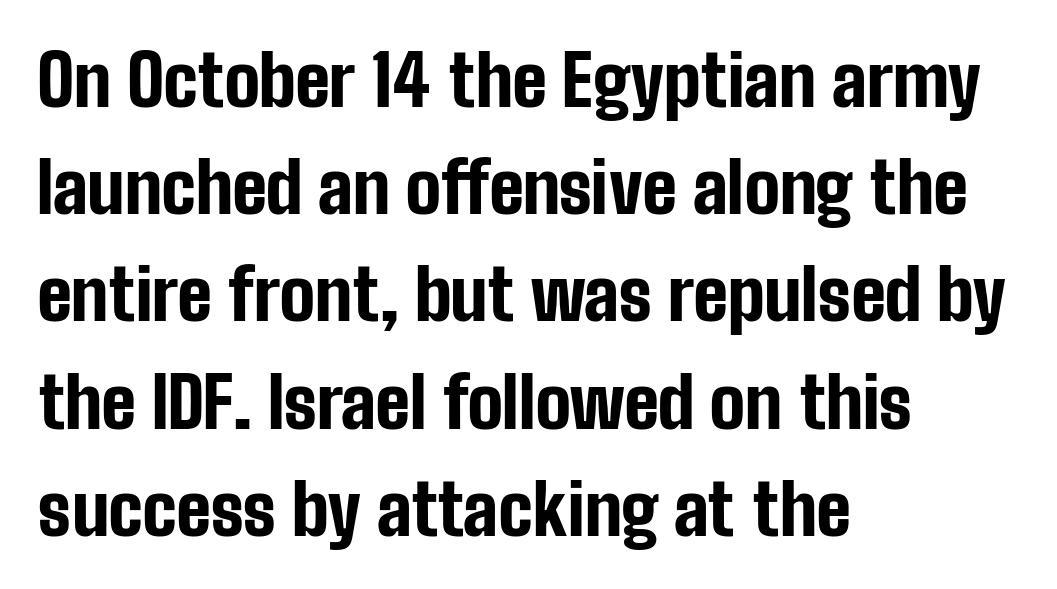
{"serif": "no", "italic": "no", "bold": "yes", "weight": "bold", "width": "condensed", "stroke_contrast": "low", "x_height": "medium", "monospaced": "no", "underline": "no", "align": "left", "line_spacing": "normal", "line_spacing_ratio": 1.51, "letter_spacing": "normal", "letter_spacing_em": 0.0, "glyph_px": 71}
